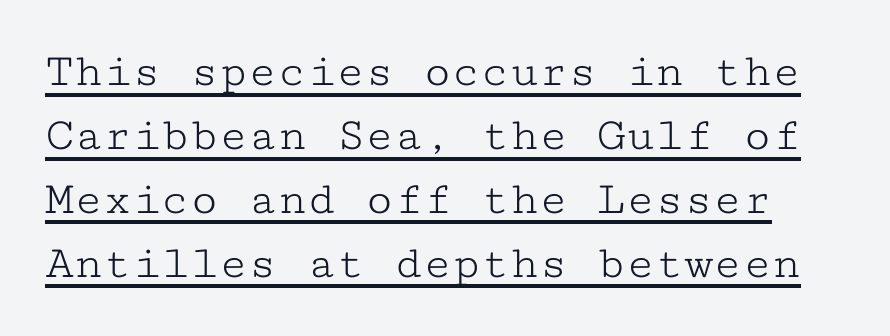
Looks like terminal output: every glyph gets an equal slot. Interline gaps are of average width in this sample. Glyph-to-glyph distance matches everyday printed text. Every stem runs plumb, perpendicular to the baseline.
